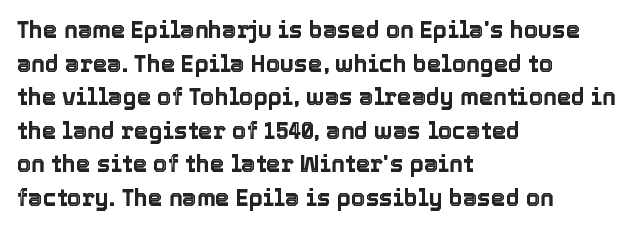
{"italic": "no", "underline": "no", "align": "left", "line_spacing": "normal", "line_spacing_ratio": 1.46, "letter_spacing": "normal", "letter_spacing_em": 0.0, "glyph_px": 23}
